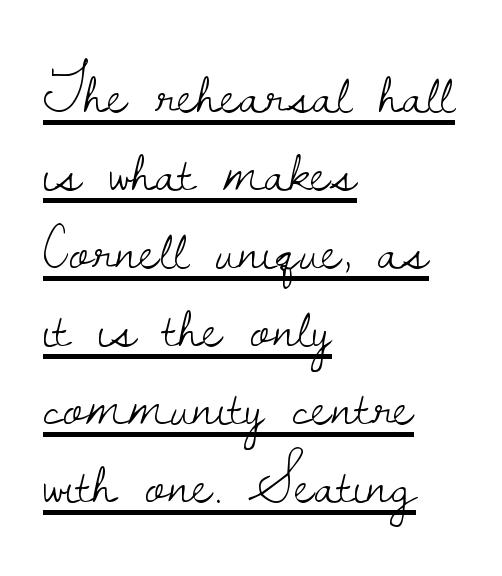
Q: Is the text bold? A: No.
Q: Is the text italic (slanted)? A: Yes.
Q: Is the typeface a serif or a sans-serif typeface? A: Serif.
Q: Is the text underlined? A: Yes.
Q: How is the paragraph aligned? A: Left-aligned.
Q: Is the spacing between letters normal or unusually wide? A: Normal.
Q: Is the spacing between lines tight, normal or loose? A: Normal.
Q: Width (condensed, normal, or wide)? A: Normal.
Q: Stroke contrast? A: Low.
Q: x-height? A: Small.
Q: Monospaced? A: No.
